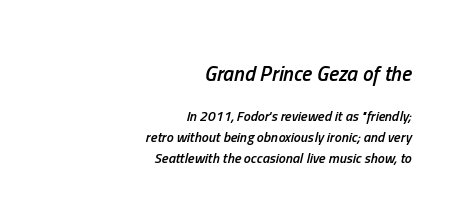
The image shows 21 px text type, italic (leaning right); set right-aligned, normal line spacing (1.51x), normal letter spacing, not underlined; the first (top) block is 1.5x larger.
